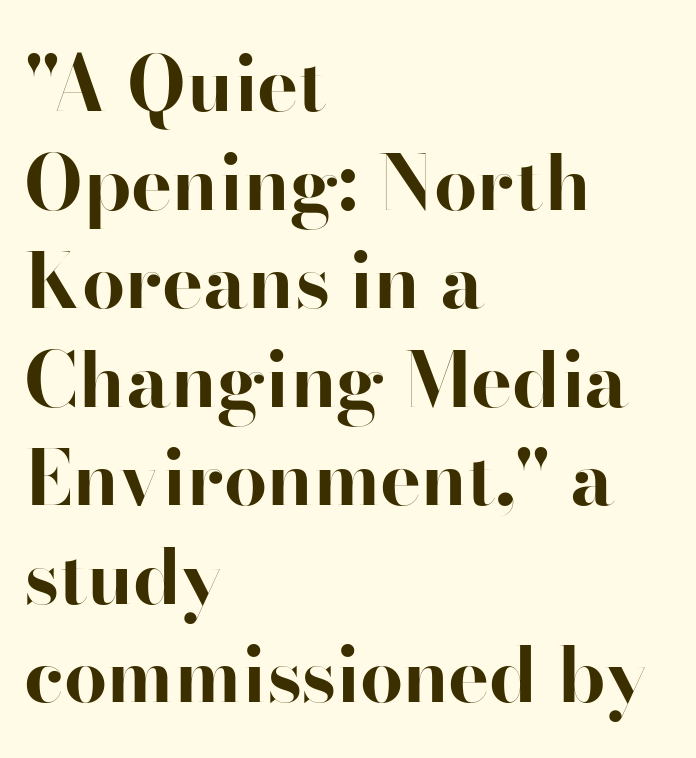
Varying glyph widths throughout — classic text-font behaviour. Every letter is thick-stroked: bold, no question. Is there much room between lines? A standard amount, neither cramped nor airy. Ascenders rise straight up at ninety degrees. Typographically, this falls in the sans-serif category.
